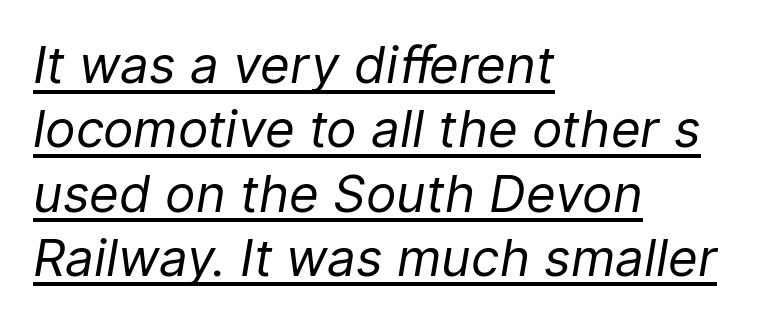
The image shows 51 px regular-weight type, italic (leaning right); set left-aligned, normal line spacing (1.26x), normal letter spacing, underlined; low stroke contrast and a medium x-height.
